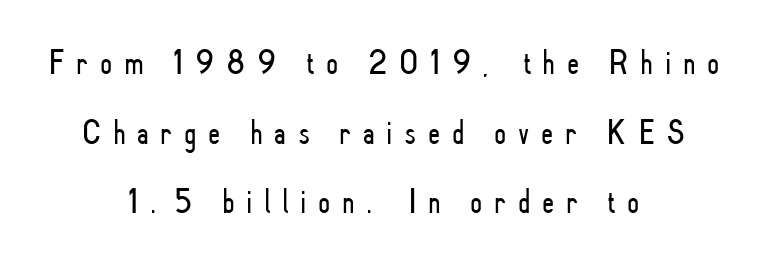
The image shows 35 px light, condensed sans-serif type, upright; set centered, loose line spacing (1.99x), unusually wide letter spacing (+0.33 em), not underlined; low stroke contrast and a small x-height.
